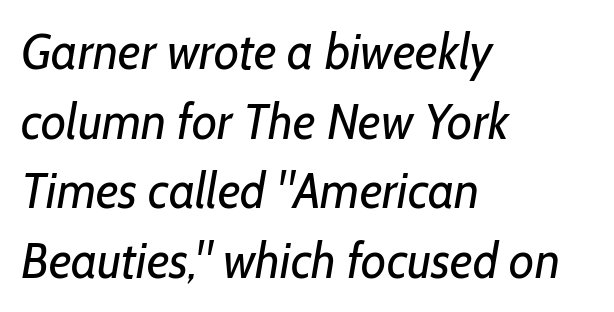
{"serif": "no", "bold": "no", "weight": "regular", "width": "normal", "stroke_contrast": "low", "x_height": "medium", "monospaced": "no", "underline": "no", "align": "left", "line_spacing": "normal", "line_spacing_ratio": 1.42, "letter_spacing": "normal", "letter_spacing_em": 0.0, "glyph_px": 49}
